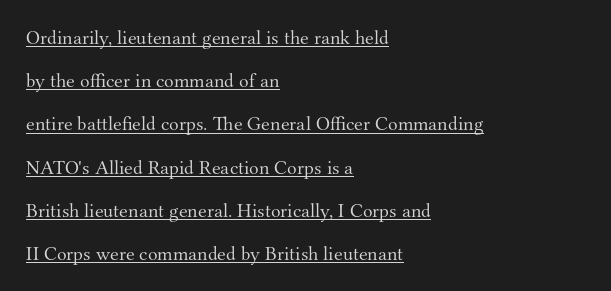
{"italic": "no", "bold": "no", "underline": "yes", "align": "left", "line_spacing": "loose", "line_spacing_ratio": 2.16, "letter_spacing": "normal", "letter_spacing_em": 0.0, "glyph_px": 20}
